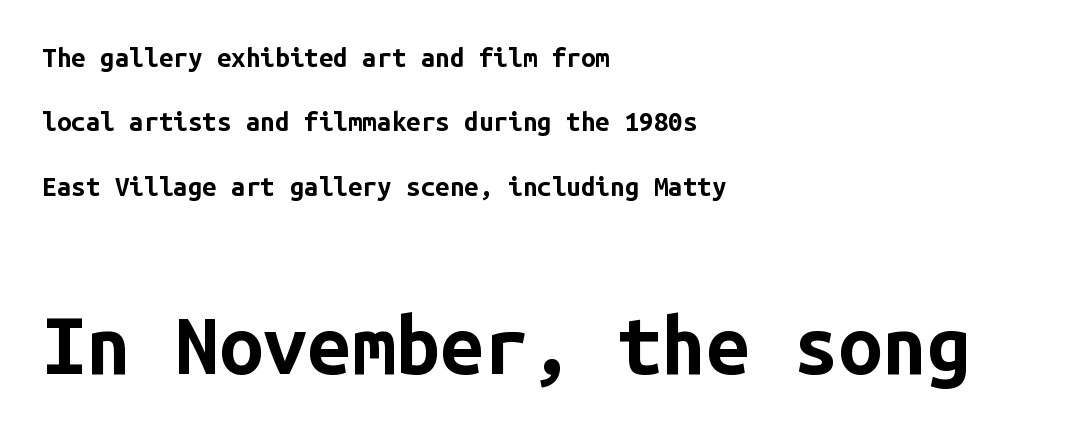
Q: Is the text bold? A: Yes.
Q: Is the text italic (slanted)? A: No, it is upright.
Q: Is the typeface a serif or a sans-serif typeface? A: Sans-serif.
Q: Is the text underlined? A: No.
Q: How is the paragraph aligned? A: Left-aligned.
Q: Is the spacing between letters normal or unusually wide? A: Normal.
Q: Is the spacing between lines tight, normal or loose? A: Loose.
Q: Which block of text is set in a larger size, the first (top) or the second (bottom)? A: The second (bottom) one.
Q: Width (condensed, normal, or wide)? A: Normal.
Q: Stroke contrast? A: Low.
Q: x-height? A: Medium.
Q: Monospaced? A: Yes.
